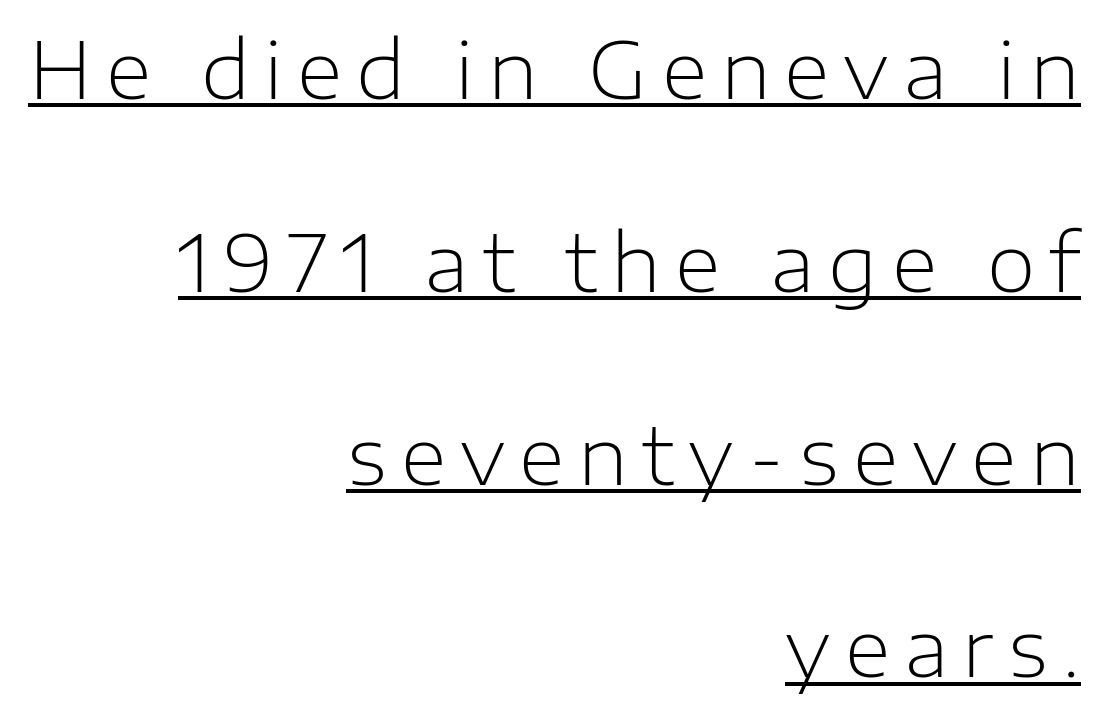
{"serif": "no", "italic": "no", "bold": "no", "weight": "light", "width": "normal", "stroke_contrast": "low", "x_height": "medium", "monospaced": "no", "underline": "yes", "align": "right", "line_spacing": "loose", "line_spacing_ratio": 2.44, "glyph_px": 79}
